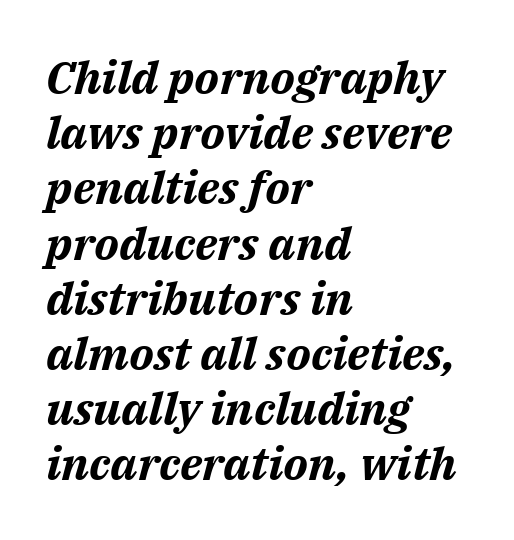
{"italic": "yes", "lean": "right", "slant_degrees": 14, "bold": "yes", "weight": "bold", "width": "normal", "stroke_contrast": "medium", "x_height": "medium", "monospaced": "no", "underline": "no", "align": "left", "line_spacing_ratio": 1.2, "letter_spacing": "normal", "letter_spacing_em": 0.0, "glyph_px": 46}
